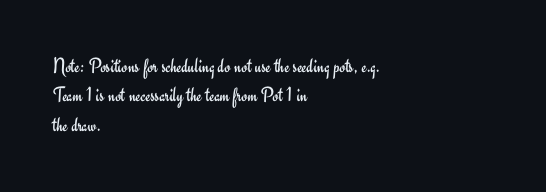
{"bold": "no", "underline": "no", "align": "left", "line_spacing": "normal", "line_spacing_ratio": 1.4, "letter_spacing": "normal", "letter_spacing_em": 0.0, "glyph_px": 21}
